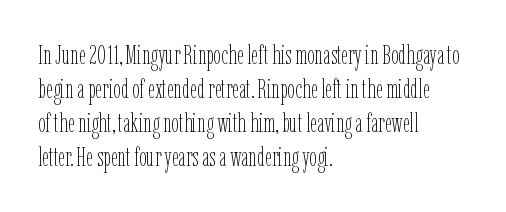
Vertically, the passage feels balanced, rows spaced as you'd expect. The strip under each line holds only bare page. Weight: in the light-to-regular range. Glyph-to-glyph distance matches everyday printed text.
